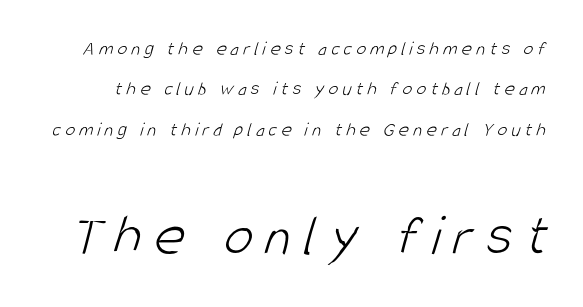
The image shows 59 px light, condensed sans-serif type; set loose line spacing (2.02x), unusually wide letter spacing (+0.21 em), not underlined; the second (bottom) block is 2.95x larger; low stroke contrast and a large x-height.
